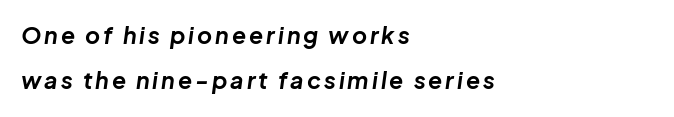
Q: Is the text bold? A: Yes.
Q: Is the text italic (slanted)? A: Yes, it leans right by about 8 degrees.
Q: Is the text underlined? A: No.
Q: How is the paragraph aligned? A: Left-aligned.
Q: Is the spacing between lines tight, normal or loose? A: Loose.
